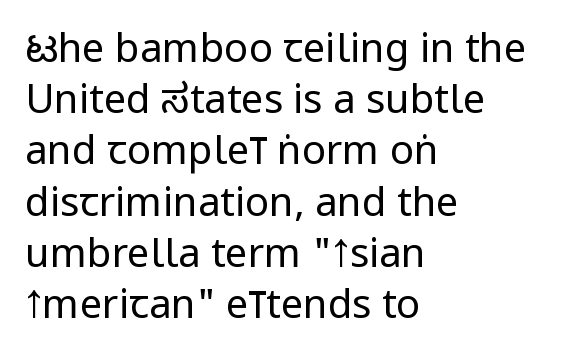
Q: Is the text bold? A: No.
Q: Is the text italic (slanted)? A: No, it is upright.
Q: Is the typeface a serif or a sans-serif typeface? A: Sans-serif.
Q: Is the text underlined? A: No.
Q: How is the paragraph aligned? A: Left-aligned.
Q: Is the spacing between letters normal or unusually wide? A: Normal.
Q: Is the spacing between lines tight, normal or loose? A: Normal.
Q: Width (condensed, normal, or wide)? A: Condensed.
Q: Stroke contrast? A: Low.
